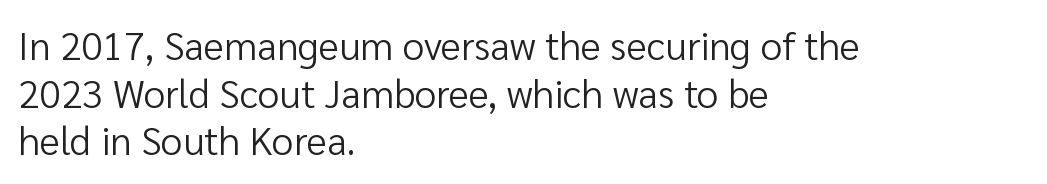
Which margin do the lines hug? The left one — the right edge is uneven. Characters remain perfectly vertical along every line. In terms of letterspacing, this is plain default setting. Think standard paragraph weight, or any step lighter than that. Type without underlining.
